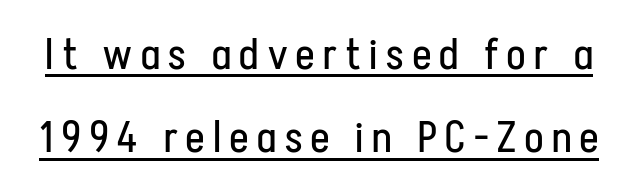
{"serif": "no", "italic": "no", "bold": "no", "weight": "regular", "width": "condensed", "stroke_contrast": "low", "x_height": "medium", "monospaced": "no", "underline": "yes", "line_spacing": "loose", "line_spacing_ratio": 1.94, "letter_spacing": "wide", "letter_spacing_em": 0.21, "glyph_px": 43}
